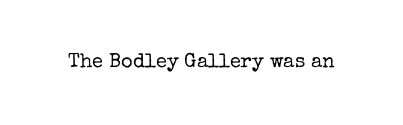
Posture: upright roman. Short note: letters normally spaced. The weight would be labelled regular, book, light, or lighter still. Lines of text with bare space underneath.
